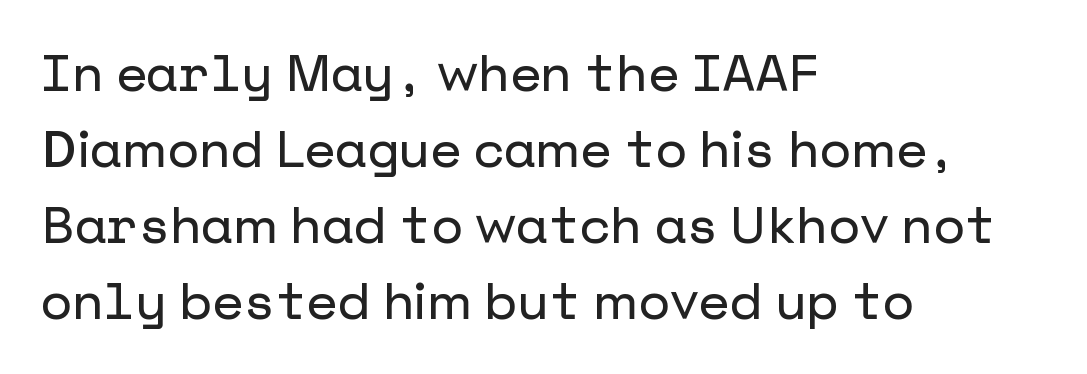
The image shows 51 px sans-serif type, upright; set left-aligned, normal line spacing (1.49x), normal letter spacing, not underlined; low stroke contrast and a medium x-height.
